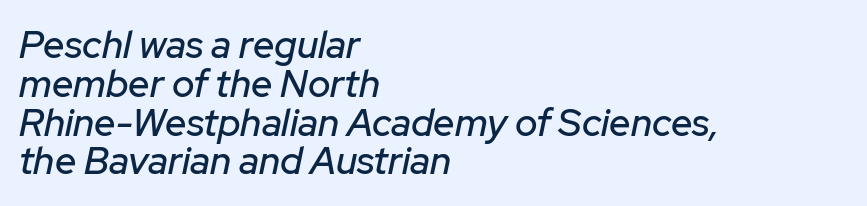
In terms of letterspacing, this is plain default setting. Underlining? Definitely not there. The letters are slanted; this is an italic face. Horizontally, the lines are justified to the leading edge only. Is this a fixed-width face? No — the glyphs have proportional, varying widths.
